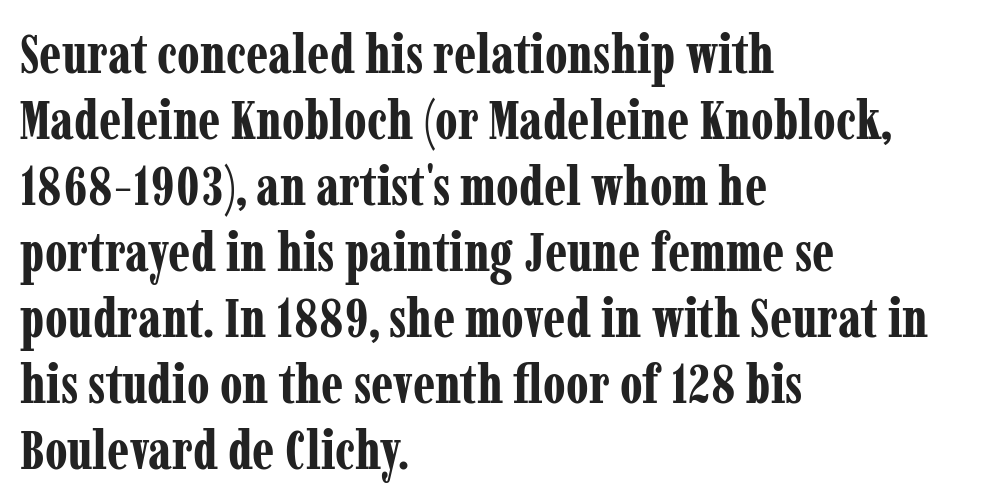
Q: Is the text bold? A: Yes.
Q: Is the text italic (slanted)? A: No, it is upright.
Q: Is the typeface a serif or a sans-serif typeface? A: Serif.
Q: Is the text underlined? A: No.
Q: How is the paragraph aligned? A: Left-aligned.
Q: Is the spacing between letters normal or unusually wide? A: Normal.
Q: Width (condensed, normal, or wide)? A: Condensed.
Q: Stroke contrast? A: Low.
Q: x-height? A: Medium.
Q: Monospaced? A: No.
